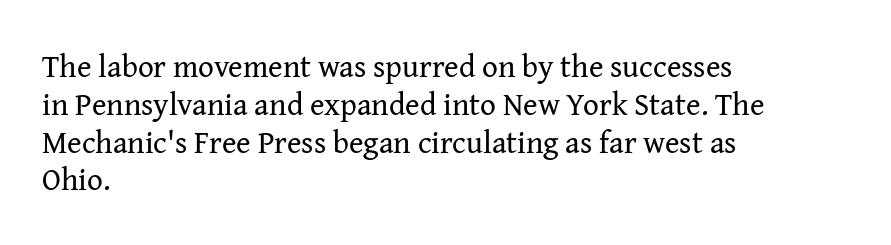
Q: Is the text bold? A: No.
Q: Is the text italic (slanted)? A: No, it is upright.
Q: Is the typeface a serif or a sans-serif typeface? A: Serif.
Q: Is the text underlined? A: No.
Q: How is the paragraph aligned? A: Left-aligned.
Q: Is the spacing between letters normal or unusually wide? A: Normal.
Q: Width (condensed, normal, or wide)? A: Normal.
Q: Stroke contrast? A: Medium.
Q: x-height? A: Medium.
Q: Monospaced? A: No.
